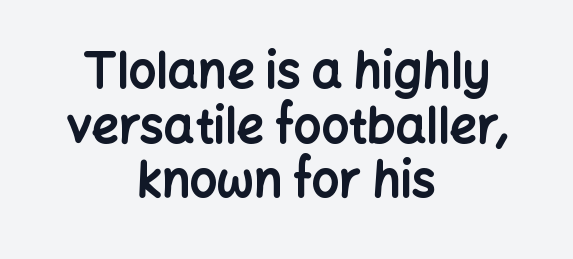
The image shows 48 px bold sans-serif type, upright; set centered, tight line spacing (1.14x), normal letter spacing, not underlined; low stroke contrast and a medium x-height.
